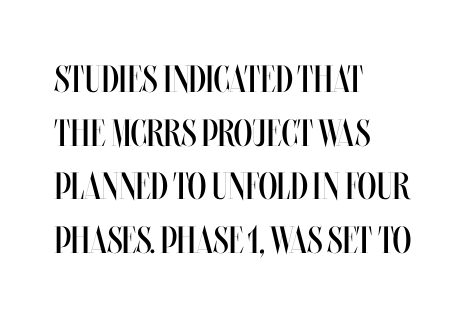
{"italic": "no", "bold": "no", "weight": "regular", "width": "condensed", "stroke_contrast": "medium", "x_height": "large", "monospaced": "no", "underline": "no", "align": "left", "line_spacing": "normal", "line_spacing_ratio": 1.41, "letter_spacing": "normal", "letter_spacing_em": 0.0, "glyph_px": 38}
